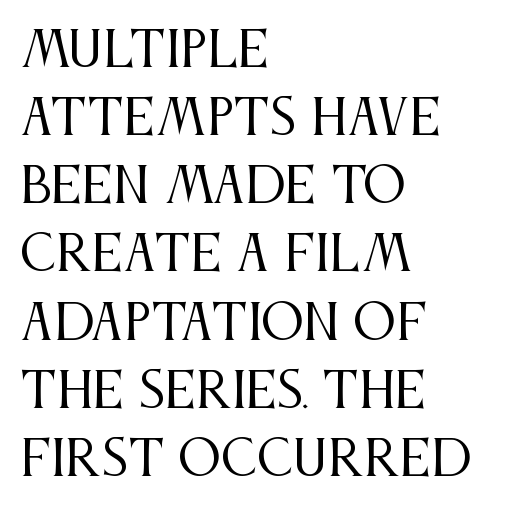
The image shows 48 px regular-weight, condensed serif type, upright; set left-aligned, normal line spacing (1.42x), normal letter spacing, not underlined; medium stroke contrast and a large x-height.
